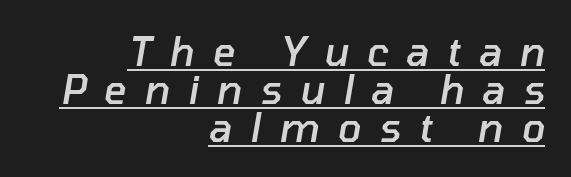
The image shows 39 px semibold type, italic (leaning right); set right-aligned, tight line spacing (0.97x), unusually wide letter spacing (+0.46 em), underlined; low stroke contrast and a medium x-height.
